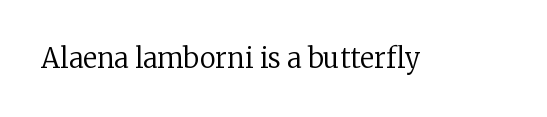
Q: Is the text bold? A: No.
Q: Is the text italic (slanted)? A: No, it is upright.
Q: Is the text underlined? A: No.
Q: Is the spacing between letters normal or unusually wide? A: Normal.
